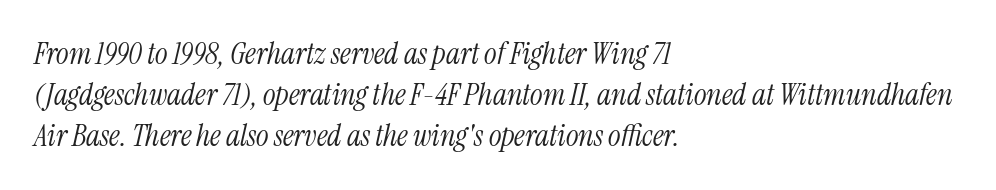
{"serif": "yes", "italic": "yes", "lean": "right", "slant_degrees": 13, "bold": "no", "weight": "light", "width": "condensed", "stroke_contrast": "medium", "x_height": "medium", "monospaced": "no", "underline": "no", "align": "left", "line_spacing": "normal", "line_spacing_ratio": 1.36, "letter_spacing": "normal", "letter_spacing_em": 0.0, "glyph_px": 30}
